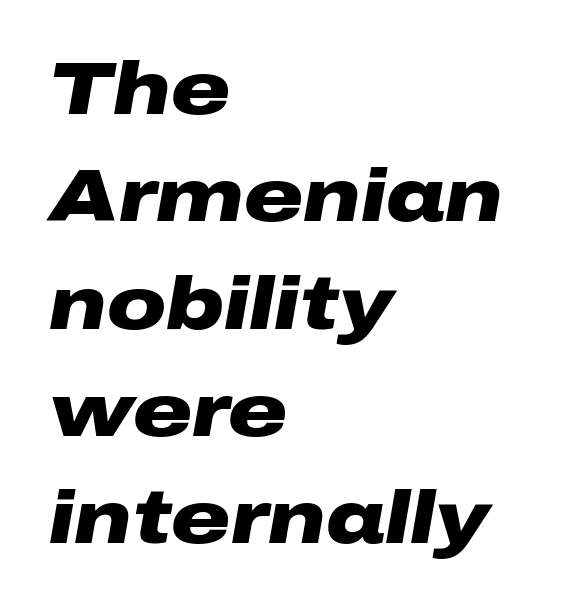
Q: Is the text bold? A: Yes.
Q: Is the text italic (slanted)? A: Yes, it leans right by about 10 degrees.
Q: Is the text underlined? A: No.
Q: How is the paragraph aligned? A: Left-aligned.
Q: Is the spacing between letters normal or unusually wide? A: Normal.
Q: Is the spacing between lines tight, normal or loose? A: Normal.
Q: Width (condensed, normal, or wide)? A: Wide.
Q: Stroke contrast? A: Low.
Q: x-height? A: Medium.
Q: Monospaced? A: No.
